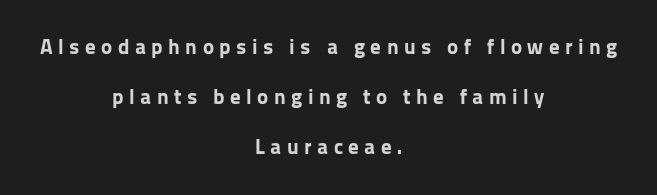
{"italic": "no", "bold": "yes", "underline": "no", "align": "center", "line_spacing": "loose", "line_spacing_ratio": 2.39, "letter_spacing": "wide", "letter_spacing_em": 0.26, "glyph_px": 21}
